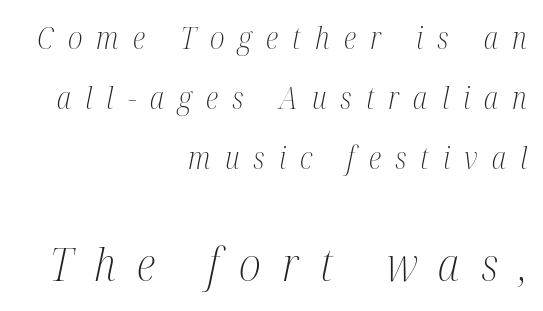
Q: Is the text bold? A: No.
Q: Is the text italic (slanted)? A: Yes, it leans right by about 12 degrees.
Q: Is the typeface a serif or a sans-serif typeface? A: Serif.
Q: Is the text underlined? A: No.
Q: How is the paragraph aligned? A: Right-aligned.
Q: Is the spacing between letters normal or unusually wide? A: Unusually wide.
Q: Is the spacing between lines tight, normal or loose? A: Loose.
Q: Which block of text is set in a larger size, the first (top) or the second (bottom)? A: The second (bottom) one.
Q: Width (condensed, normal, or wide)? A: Condensed.
Q: Stroke contrast? A: Medium.
Q: x-height? A: Medium.
Q: Monospaced? A: No.
